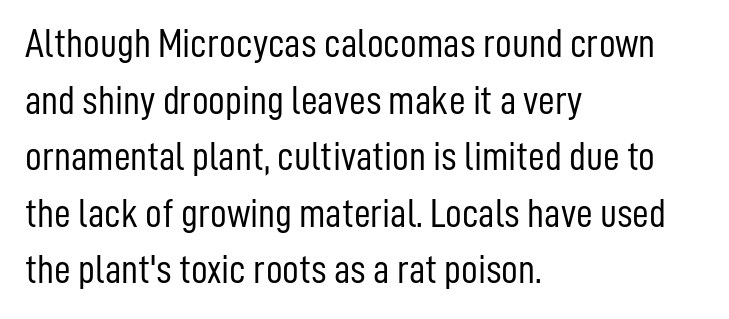
The image shows 41 px light, condensed sans-serif type, upright; set left-aligned, normal line spacing (1.38x), normal letter spacing, not underlined; low stroke contrast and a medium x-height.
